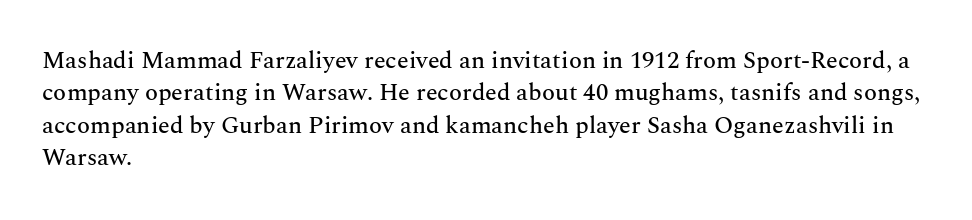
{"italic": "no", "underline": "no", "align": "left", "line_spacing": "normal", "line_spacing_ratio": 1.35, "letter_spacing": "normal", "letter_spacing_em": 0.0, "glyph_px": 24}
